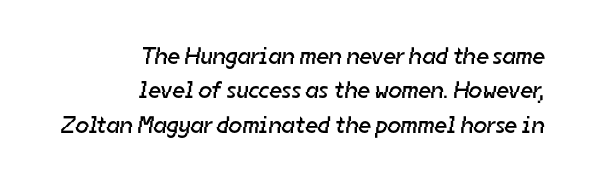
{"bold": "no", "underline": "no", "align": "right", "line_spacing": "normal", "line_spacing_ratio": 1.43, "letter_spacing": "normal", "letter_spacing_em": 0.0, "glyph_px": 24}
